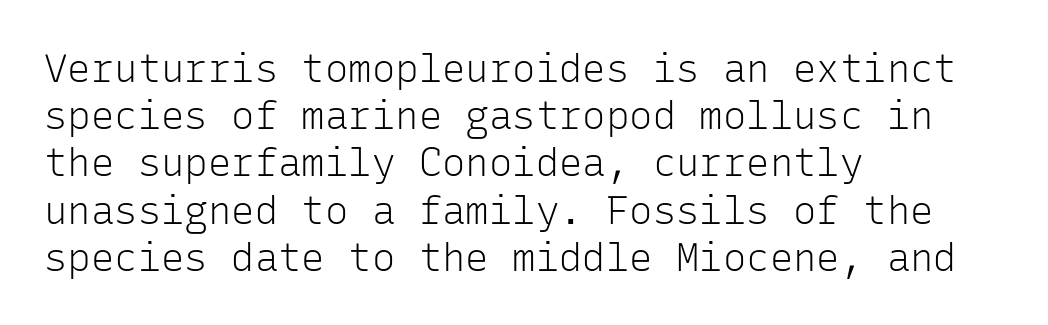
This rendering features lettering with no underline. Look at the tracking — it's just the regular setting, nothing added. The paragraph shown leans on its left margin. Every stem runs plumb, perpendicular to the baseline.
